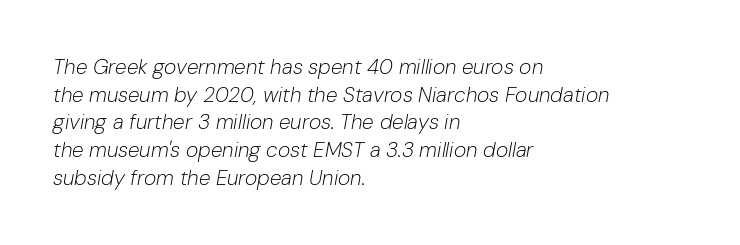
Compared with typical body copy, the letter spacing here is the same. Line spacing here is normal. The gap between lines stays unmarked. The strokes carry an ordinary text weight at most. Emphasis-style slanted type is in use. The lines in this sample share a left origin and differ only in where they stop.
